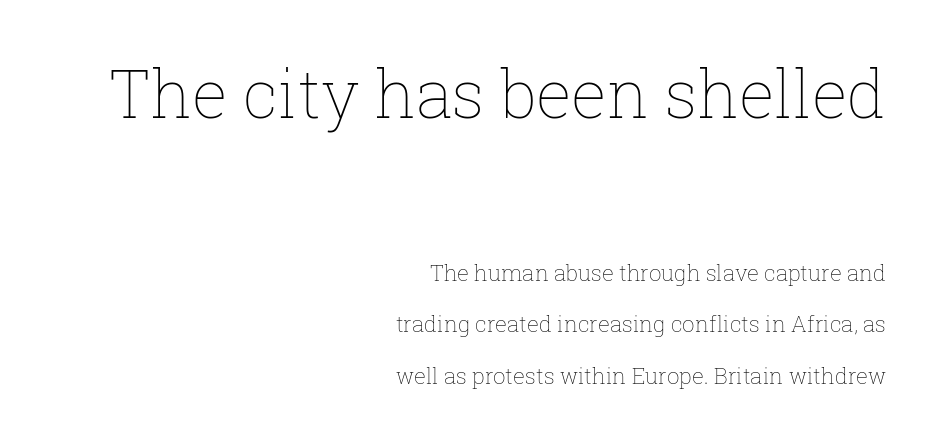
The image shows 66 px thin type, upright; set right-aligned, loose line spacing (2.36x), normal letter spacing, not underlined; the first (top) block is 3.0x larger; low stroke contrast and a medium x-height.
